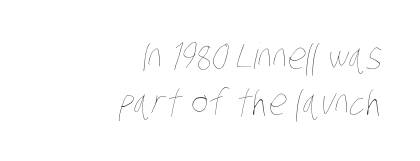
{"bold": "no", "weight": "thin", "width": "condensed", "stroke_contrast": "low", "x_height": "large", "monospaced": "no", "underline": "no", "align": "right", "line_spacing": "normal", "line_spacing_ratio": 1.27, "letter_spacing": "normal", "letter_spacing_em": 0.0, "glyph_px": 36}
